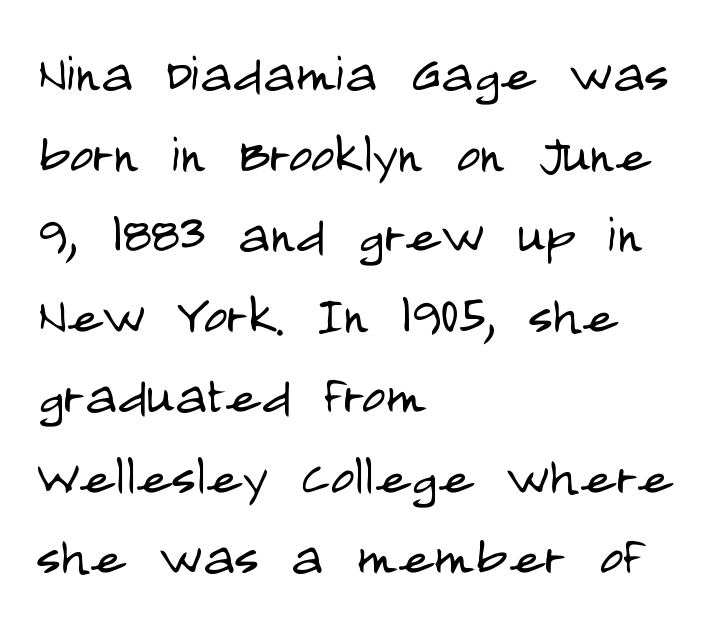
{"serif": "no", "italic": "no", "bold": "no", "weight": "light", "width": "condensed", "stroke_contrast": "low", "x_height": "large", "monospaced": "no", "underline": "no", "align": "left", "line_spacing_ratio": 1.22, "letter_spacing": "normal", "letter_spacing_em": 0.0, "glyph_px": 66}
